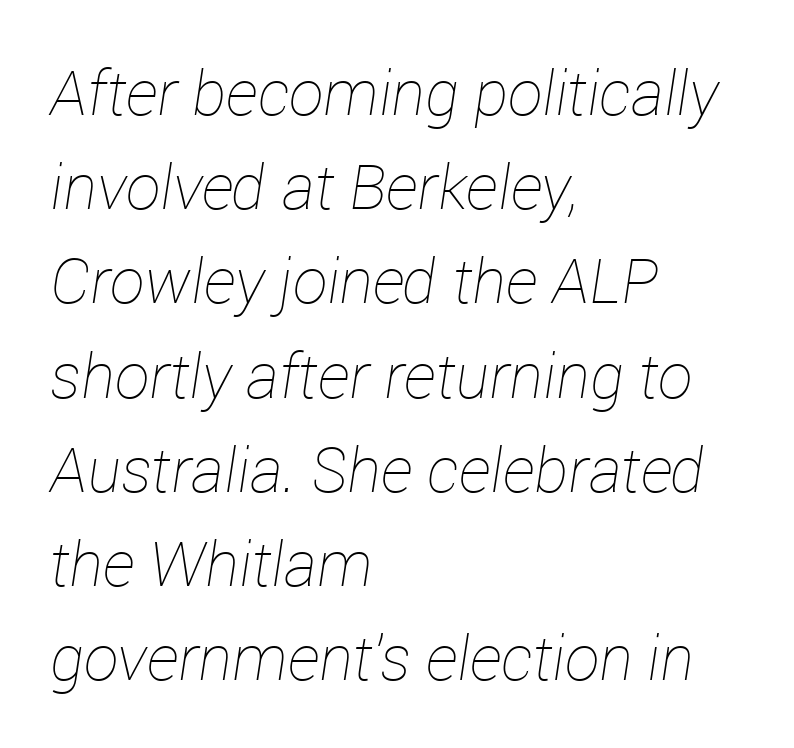
{"italic": "yes", "lean": "right", "slant_degrees": 12, "bold": "no", "weight": "thin", "width": "normal", "stroke_contrast": "low", "x_height": "medium", "monospaced": "no", "underline": "no", "align": "left", "line_spacing": "normal", "line_spacing_ratio": 1.52, "letter_spacing": "normal", "letter_spacing_em": 0.0, "glyph_px": 62}
